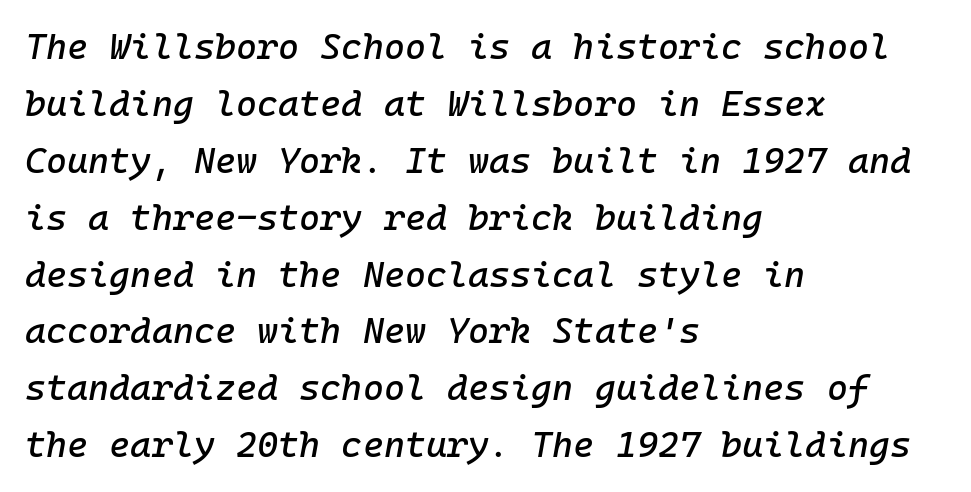
Q: Is the text italic (slanted)? A: Yes, it leans right by about 10 degrees.
Q: Is the text underlined? A: No.
Q: How is the paragraph aligned? A: Left-aligned.
Q: Is the spacing between letters normal or unusually wide? A: Normal.
Q: Is the spacing between lines tight, normal or loose? A: Normal.
Q: Width (condensed, normal, or wide)? A: Normal.
Q: Stroke contrast? A: Low.
Q: x-height? A: Medium.
Q: Monospaced? A: Yes.
